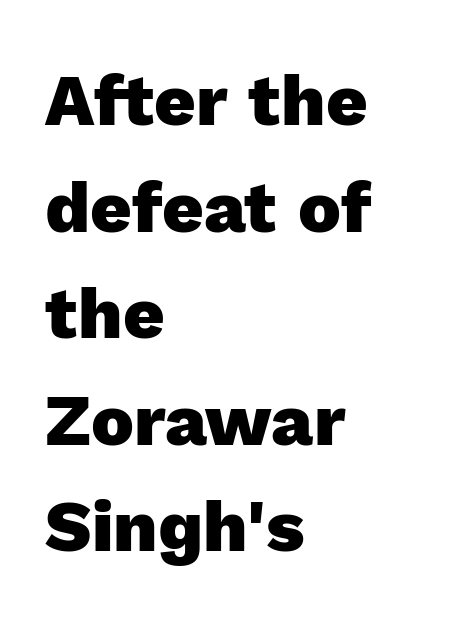
The image shows 72 px heavy sans-serif type, upright; set left-aligned, normal line spacing (1.48x), normal letter spacing, not underlined; a medium x-height.
